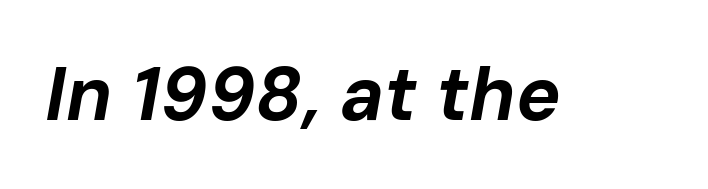
The image shows 75 px bold type, italic (leaning right); set normal letter spacing, not underlined; low stroke contrast and a medium x-height.
